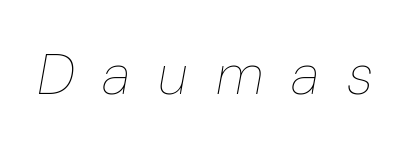
Q: Is the text bold? A: No.
Q: Is the text italic (slanted)? A: Yes, it leans right by about 10 degrees.
Q: Is the text underlined? A: No.
Q: Is the spacing between letters normal or unusually wide? A: Unusually wide.
Q: Width (condensed, normal, or wide)? A: Normal.
Q: Stroke contrast? A: Low.
Q: x-height? A: Medium.
Q: Monospaced? A: No.
